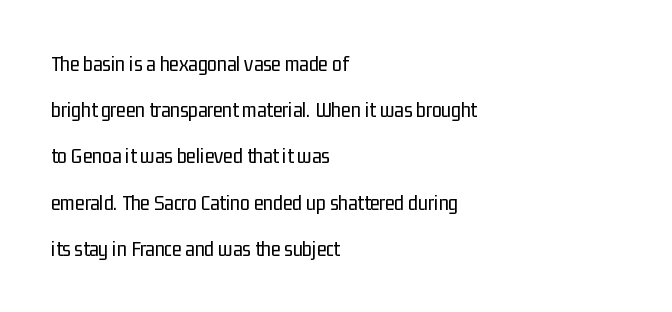
The space beneath each line is pristine and unruled. Italic? Not at all — the glyphs are vertical. The rag falls on the right side of this text block. Default kerning and tracking; the words read as compact shapes. The rendering uses a large line-height, opening up the rows. The font sits on the lighter half of the weight spectrum, regular included.
